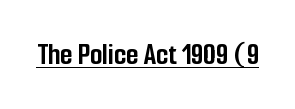
Q: Is the text bold? A: Yes.
Q: Is the text italic (slanted)? A: No, it is upright.
Q: Is the typeface a serif or a sans-serif typeface? A: Sans-serif.
Q: Is the text underlined? A: Yes.
Q: Is the spacing between letters normal or unusually wide? A: Normal.
Q: Width (condensed, normal, or wide)? A: Condensed.
Q: Stroke contrast? A: Low.
Q: x-height? A: Medium.
Q: Monospaced? A: No.
